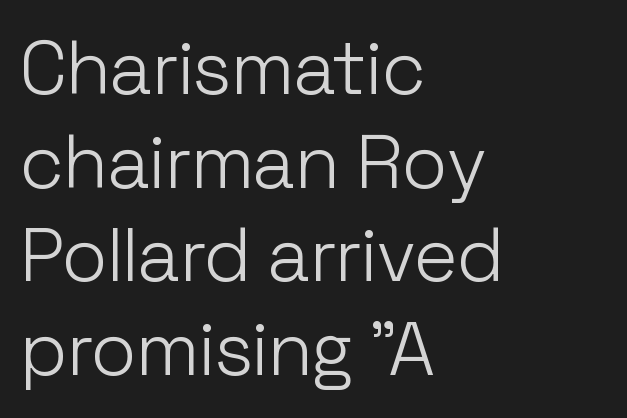
The image shows 75 px light sans-serif type, upright; set left-aligned, normal line spacing (1.25x), normal letter spacing, not underlined; low stroke contrast and a medium x-height.
